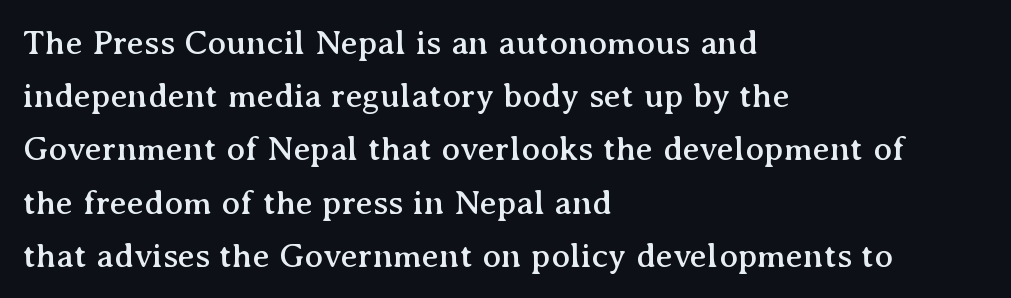
{"serif": "yes", "italic": "no", "width": "normal", "stroke_contrast": "medium", "x_height": "medium", "monospaced": "no", "underline": "no", "align": "left", "line_spacing": "normal", "line_spacing_ratio": 1.52, "letter_spacing": "normal", "letter_spacing_em": 0.0, "glyph_px": 35}
